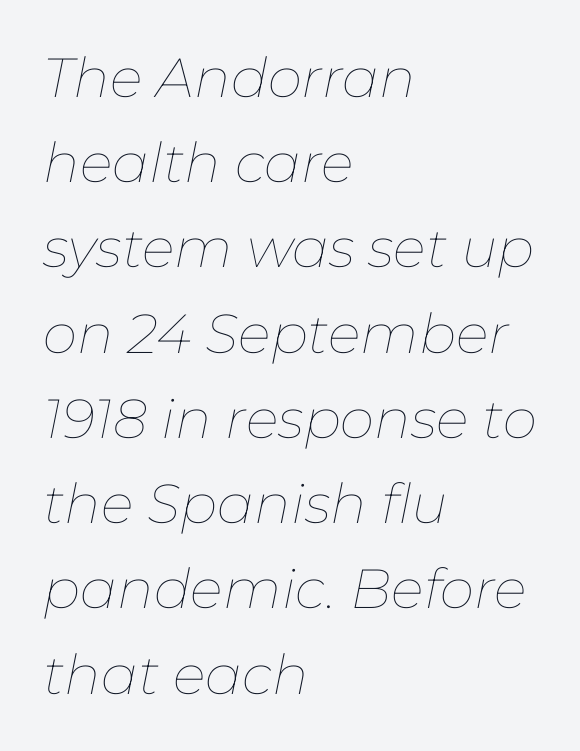
Spacing verdict: proportional, widths tailored to each character. Inter-character spacing is left at the font's built-in metrics. Is the stroke heavy? The answer is a plain regular-or-lighter. An italicized treatment has been applied to the whole sample.
